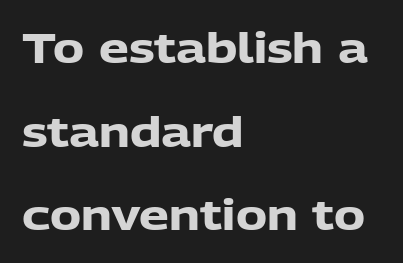
Q: Is the text bold? A: Yes.
Q: Is the text italic (slanted)? A: No, it is upright.
Q: Is the typeface a serif or a sans-serif typeface? A: Sans-serif.
Q: Is the text underlined? A: No.
Q: How is the paragraph aligned? A: Left-aligned.
Q: Is the spacing between letters normal or unusually wide? A: Normal.
Q: Is the spacing between lines tight, normal or loose? A: Loose.
Q: Width (condensed, normal, or wide)? A: Normal.
Q: Stroke contrast? A: Low.
Q: x-height? A: Medium.
Q: Monospaced? A: No.
